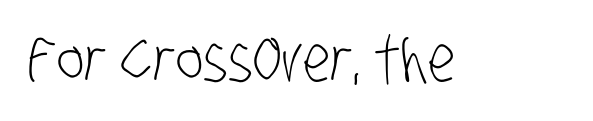
{"serif": "no", "bold": "no", "weight": "light", "width": "condensed", "stroke_contrast": "low", "x_height": "large", "monospaced": "no", "underline": "no", "letter_spacing": "normal", "letter_spacing_em": 0.0, "glyph_px": 64}
